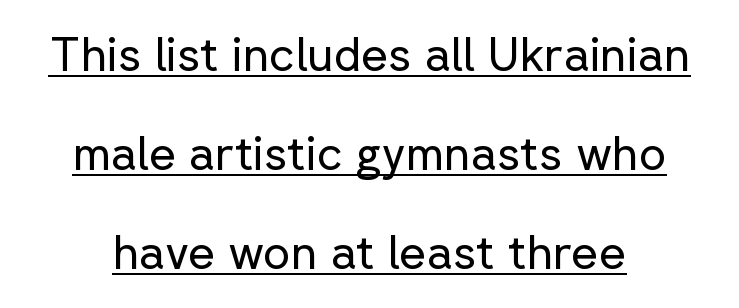
Q: Is the text bold? A: No.
Q: Is the text italic (slanted)? A: No, it is upright.
Q: Is the typeface a serif or a sans-serif typeface? A: Sans-serif.
Q: Is the text underlined? A: Yes.
Q: Is the spacing between letters normal or unusually wide? A: Normal.
Q: Is the spacing between lines tight, normal or loose? A: Loose.
Q: Width (condensed, normal, or wide)? A: Normal.
Q: Stroke contrast? A: Low.
Q: x-height? A: Medium.
Q: Monospaced? A: No.
